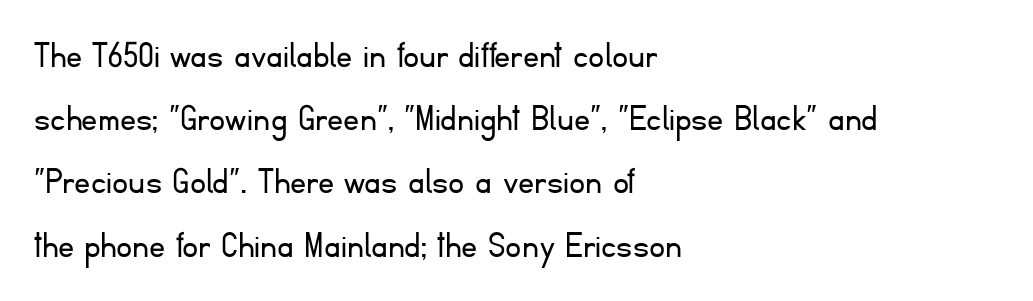
The image shows 40 px light sans-serif type, upright; set left-aligned, normal line spacing (1.58x), normal letter spacing, not underlined; low stroke contrast and a small x-height.
